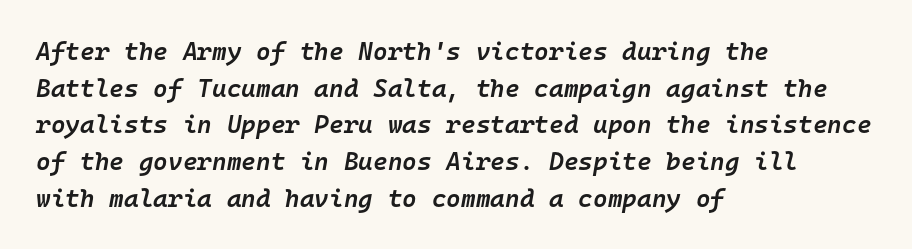
{"italic": "yes", "lean": "right", "slant_degrees": 10, "bold": "semi", "underline": "no", "align": "left", "line_spacing": "normal", "line_spacing_ratio": 1.47, "letter_spacing": "normal", "letter_spacing_em": 0.0, "glyph_px": 25}
